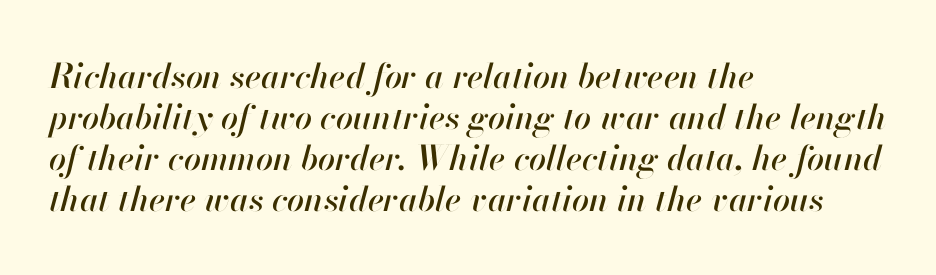
Clear beneath every line of the passage. The text block is weighted toward the left margin, trailing off unevenly rightward. Proportional: the letters do not fall into vertical columns. Nobody touched the tracking dial on this one. There's an unmistakable incline to the writing here.
